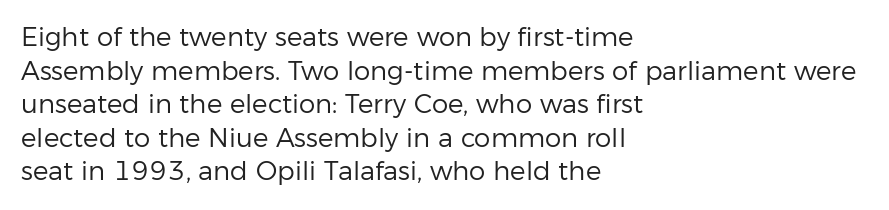
Interline gaps are of average width in this sample. In terms of posture, this sample is upright. Teacher's note: observe the even left margin — that is flush-left alignment. The cut favours lightness, reaching ordinary text weight at its darkest.
